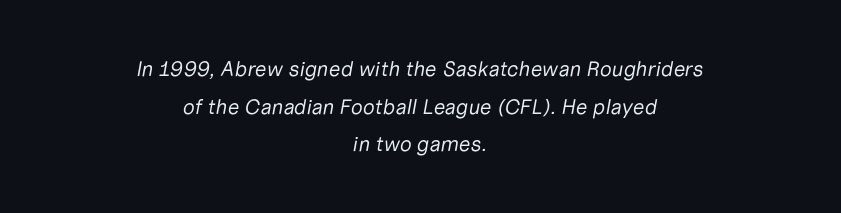
The typography opts for an oblique posture over an upright one. Has an underline been added? It has not. Visually the block forms a symmetrical silhouette, jagged on both flanks. No letter is thick-stroked: the sample isn't bold. Nothing unusual about the tracking: characters are spaced as the font intends.
